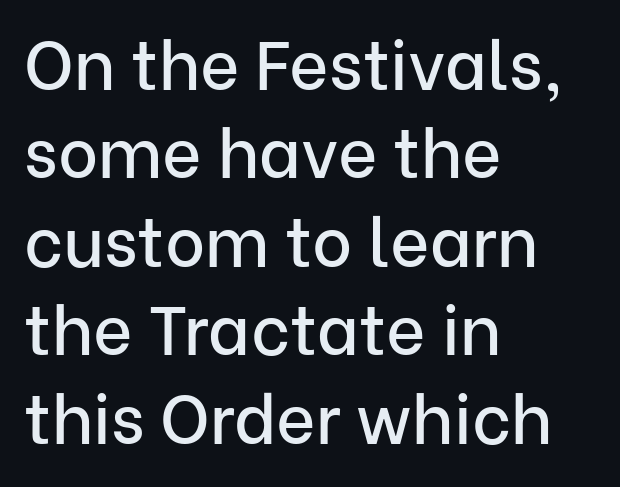
{"serif": "no", "italic": "no", "width": "normal", "stroke_contrast": "low", "x_height": "medium", "monospaced": "no", "underline": "no", "align": "left", "line_spacing": "normal", "line_spacing_ratio": 1.3, "letter_spacing": "normal", "letter_spacing_em": 0.0, "glyph_px": 68}
